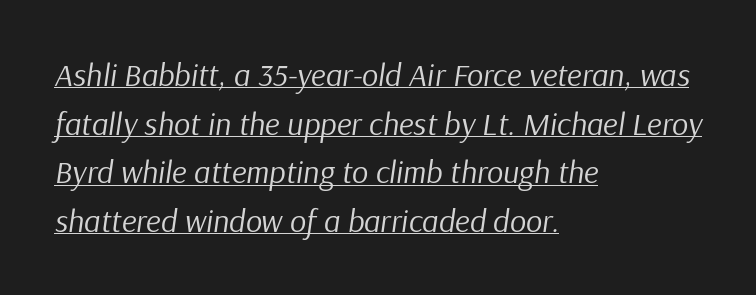
Q: Is the text bold? A: No.
Q: Is the text italic (slanted)? A: Yes, it leans right by about 9 degrees.
Q: Is the text underlined? A: Yes.
Q: How is the paragraph aligned? A: Left-aligned.
Q: Is the spacing between letters normal or unusually wide? A: Normal.
Q: Is the spacing between lines tight, normal or loose? A: Normal.
Q: Width (condensed, normal, or wide)? A: Normal.
Q: Stroke contrast? A: Low.
Q: x-height? A: Medium.
Q: Monospaced? A: No.
